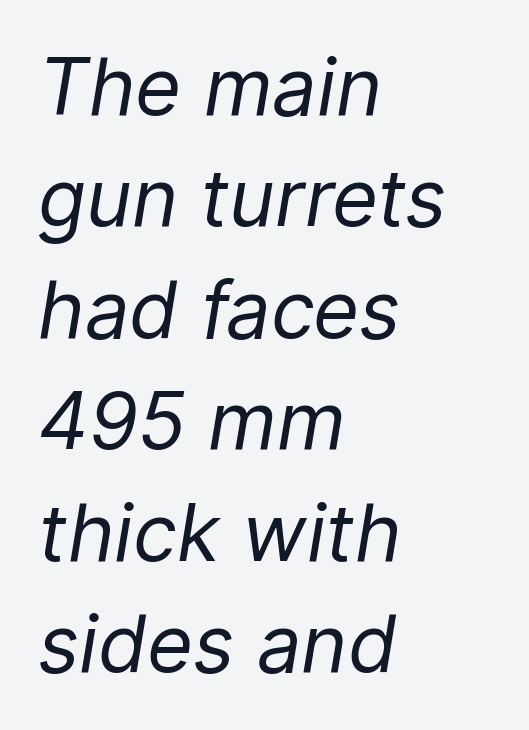
{"italic": "yes", "lean": "right", "slant_degrees": 9, "bold": "no", "weight": "regular", "width": "normal", "stroke_contrast": "low", "x_height": "medium", "monospaced": "no", "underline": "no", "align": "left", "line_spacing": "normal", "line_spacing_ratio": 1.41, "letter_spacing": "normal", "letter_spacing_em": 0.0, "glyph_px": 79}
